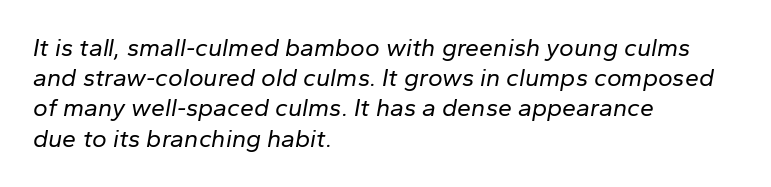
The image shows 25 px text type, italic (leaning right); set left-aligned, line spacing 1.21x, normal letter spacing, not underlined.
